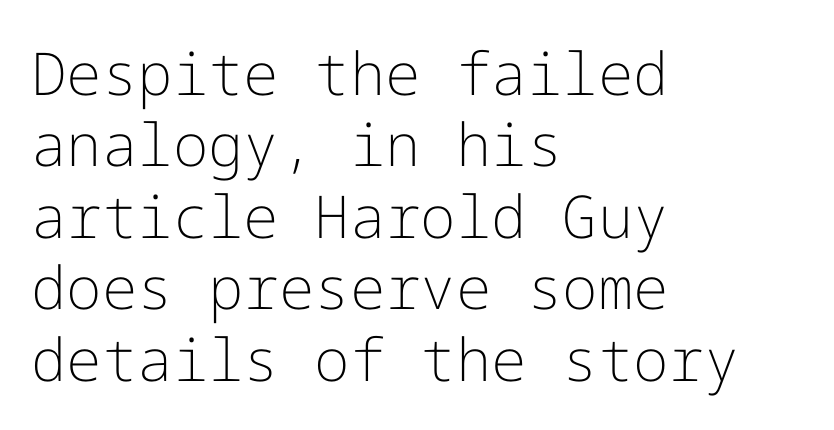
Q: Is the text bold? A: No.
Q: Is the text italic (slanted)? A: No, it is upright.
Q: Is the typeface a serif or a sans-serif typeface? A: Sans-serif.
Q: Is the text underlined? A: No.
Q: How is the paragraph aligned? A: Left-aligned.
Q: Is the spacing between letters normal or unusually wide? A: Normal.
Q: Width (condensed, normal, or wide)? A: Normal.
Q: Stroke contrast? A: Low.
Q: x-height? A: Medium.
